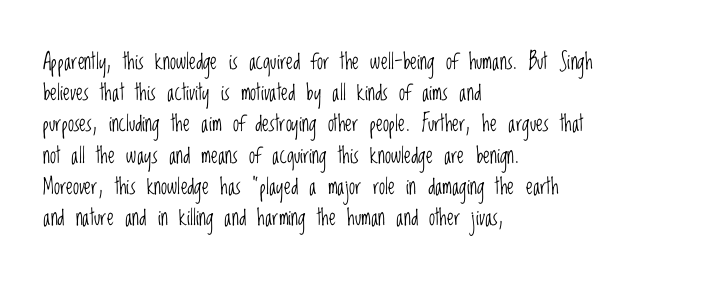
{"italic": "no", "bold": "no", "underline": "no", "align": "left", "line_spacing": "normal", "line_spacing_ratio": 1.42, "letter_spacing": "normal", "letter_spacing_em": 0.0, "glyph_px": 22}
